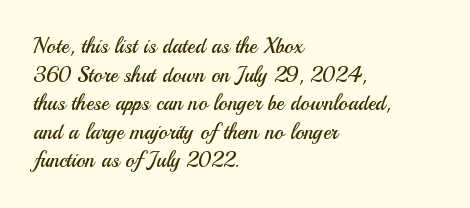
{"bold": "no", "underline": "no", "align": "left", "line_spacing": "normal", "line_spacing_ratio": 1.36, "letter_spacing": "normal", "letter_spacing_em": 0.0, "glyph_px": 21}
